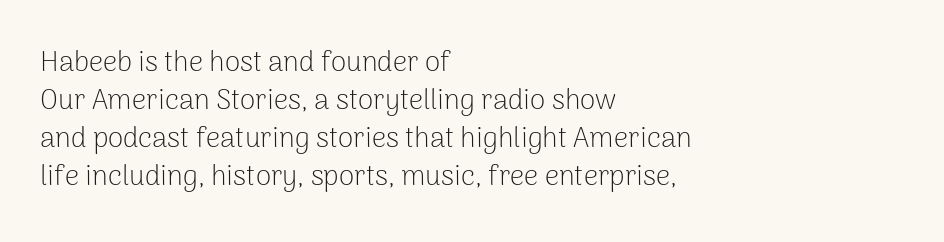
Q: Is the text bold? A: No.
Q: Is the text italic (slanted)? A: No, it is upright.
Q: Is the typeface a serif or a sans-serif typeface? A: Sans-serif.
Q: Is the text underlined? A: No.
Q: How is the paragraph aligned? A: Left-aligned.
Q: Is the spacing between letters normal or unusually wide? A: Normal.
Q: Is the spacing between lines tight, normal or loose? A: Normal.
Q: Width (condensed, normal, or wide)? A: Normal.
Q: Stroke contrast? A: Low.
Q: x-height? A: Medium.
Q: Monospaced? A: No.
